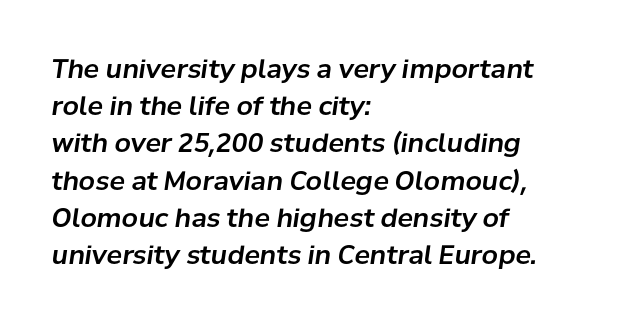
The image shows 26 px text type, italic (leaning right); set left-aligned, normal line spacing (1.43x), normal letter spacing, not underlined.
